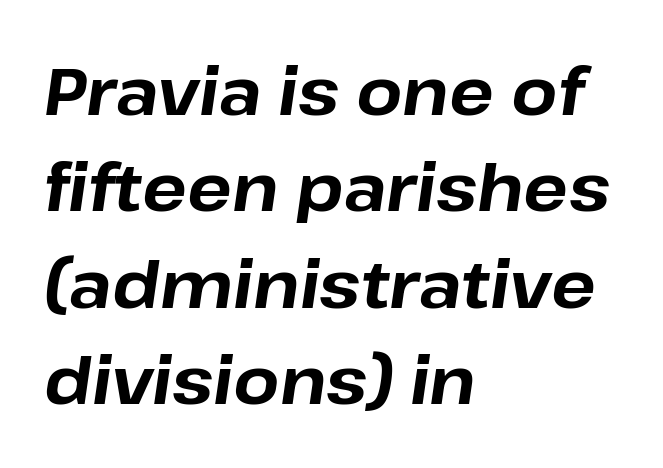
The image shows 66 px bold type, italic (leaning right); set left-aligned, normal line spacing (1.46x), normal letter spacing, not underlined; low stroke contrast and a medium x-height.
